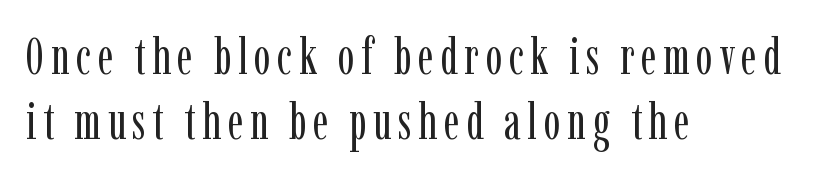
The image shows 50 px regular-weight, condensed serif type, upright; set left-aligned, normal line spacing (1.3x), not underlined; low stroke contrast and a medium x-height.
